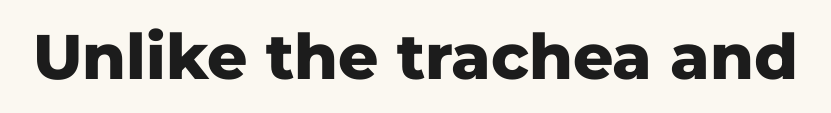
{"serif": "no", "italic": "no", "bold": "yes", "weight": "heavy", "width": "normal", "stroke_contrast": "low", "x_height": "medium", "monospaced": "no", "underline": "no", "letter_spacing": "normal", "letter_spacing_em": 0.0, "glyph_px": 63}
